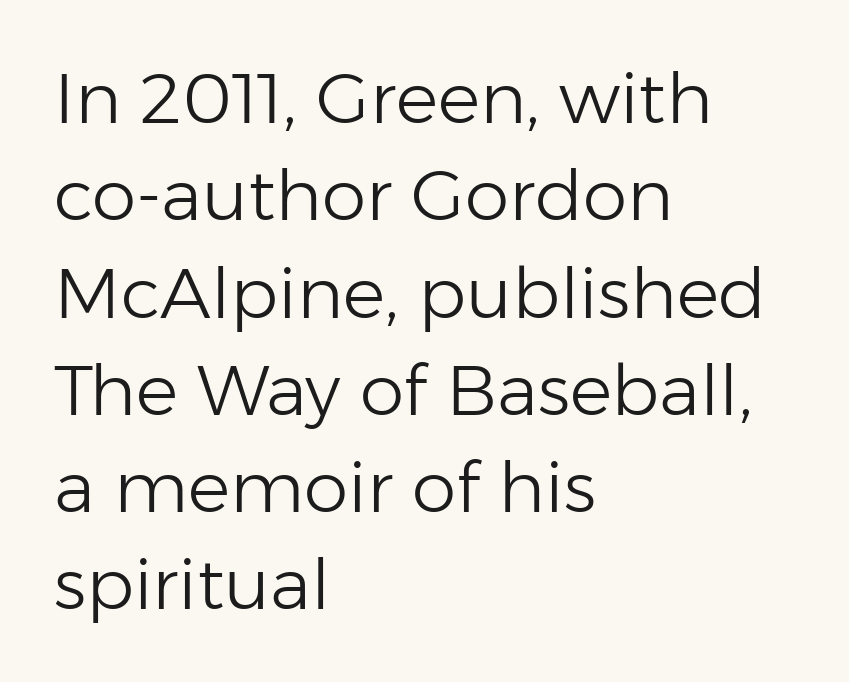
The image shows 71 px light sans-serif type, upright; set left-aligned, normal line spacing (1.37x), normal letter spacing, not underlined; low stroke contrast and a medium x-height.
